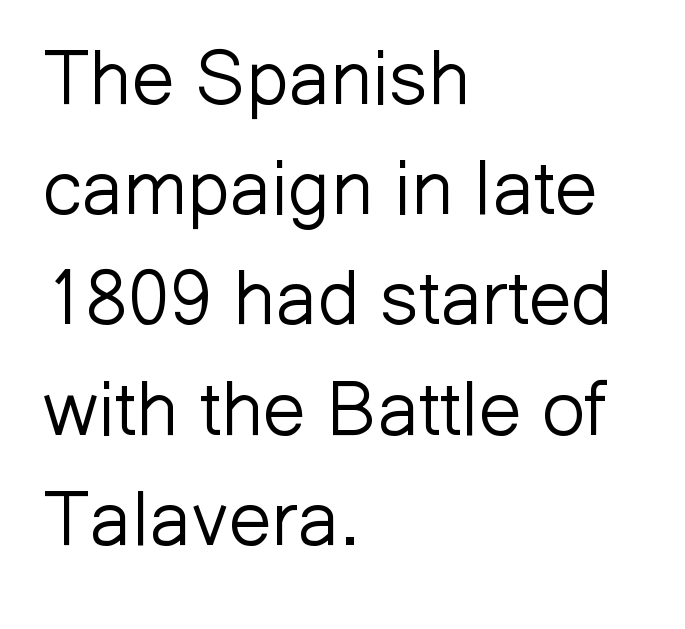
Q: Is the text bold? A: No.
Q: Is the text italic (slanted)? A: No, it is upright.
Q: Is the typeface a serif or a sans-serif typeface? A: Sans-serif.
Q: Is the text underlined? A: No.
Q: How is the paragraph aligned? A: Left-aligned.
Q: Is the spacing between letters normal or unusually wide? A: Normal.
Q: Is the spacing between lines tight, normal or loose? A: Normal.
Q: Width (condensed, normal, or wide)? A: Normal.
Q: Stroke contrast? A: Low.
Q: x-height? A: Medium.
Q: Monospaced? A: No.
